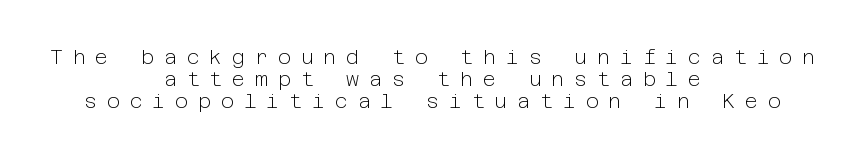
Ascenders rise straight up at ninety degrees. Underlining? Definitely not there. Horizontally, the lines are justified to the midpoint only. A light-to-regular cut is what we see here. One glance says dense: line gaps are narrower than usual.
